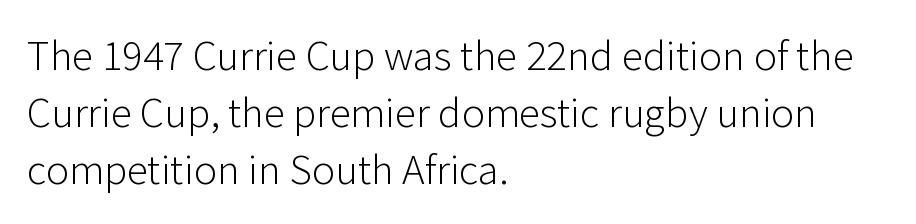
{"serif": "no", "italic": "no", "bold": "no", "weight": "light", "width": "normal", "stroke_contrast": "low", "x_height": "medium", "monospaced": "no", "underline": "no", "align": "left", "line_spacing": "normal", "line_spacing_ratio": 1.33, "letter_spacing": "normal", "letter_spacing_em": 0.0, "glyph_px": 43}
